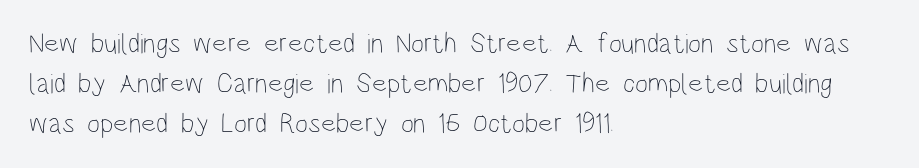
You could not count columns in this text — the font is proportionally spaced. Summary of vertical rhythm: regular, with standard interline spacing. Counters stay open thanks to moderate or lighter strokes. The tracking reads as untouched default to a designer's eye. When letters stand straight like this, we call the style roman or upright.
